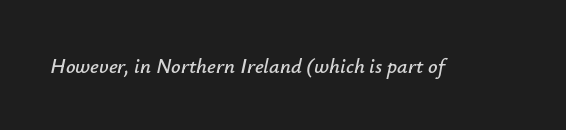
{"italic": "yes", "lean": "right", "slant_degrees": 12, "underline": "no", "letter_spacing": "normal", "letter_spacing_em": 0.0, "glyph_px": 21}
